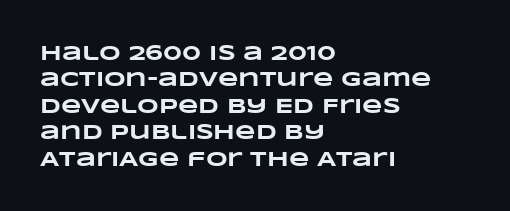
{"bold": "yes", "underline": "no", "align": "left", "line_spacing": "normal", "line_spacing_ratio": 1.26, "letter_spacing": "normal", "letter_spacing_em": 0.0, "glyph_px": 21}
